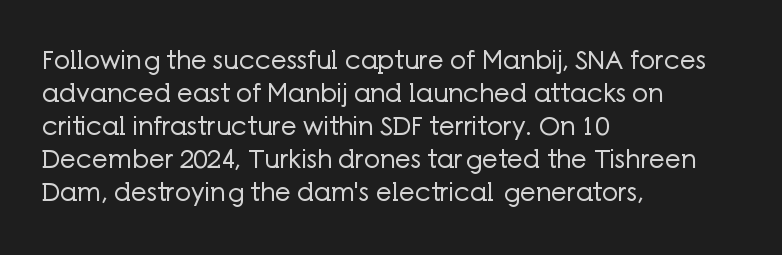
{"italic": "no", "bold": "no", "underline": "no", "align": "left", "line_spacing": "normal", "line_spacing_ratio": 1.32, "letter_spacing": "normal", "letter_spacing_em": 0.0, "glyph_px": 25}
